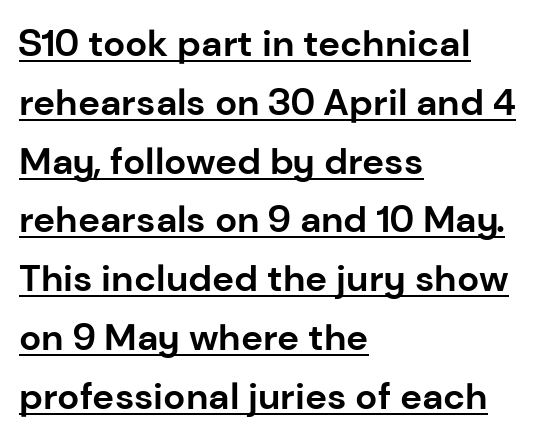
The image shows 37 px bold sans-serif type, upright; set left-aligned, normal line spacing (1.59x), normal letter spacing, underlined; low stroke contrast and a medium x-height.
